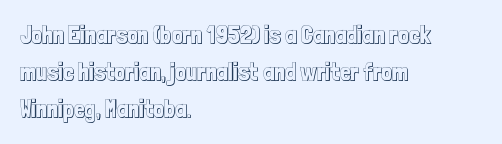
Q: Is the text italic (slanted)? A: No, it is upright.
Q: Is the text underlined? A: No.
Q: How is the paragraph aligned? A: Left-aligned.
Q: Is the spacing between letters normal or unusually wide? A: Normal.
Q: Is the spacing between lines tight, normal or loose? A: Normal.
